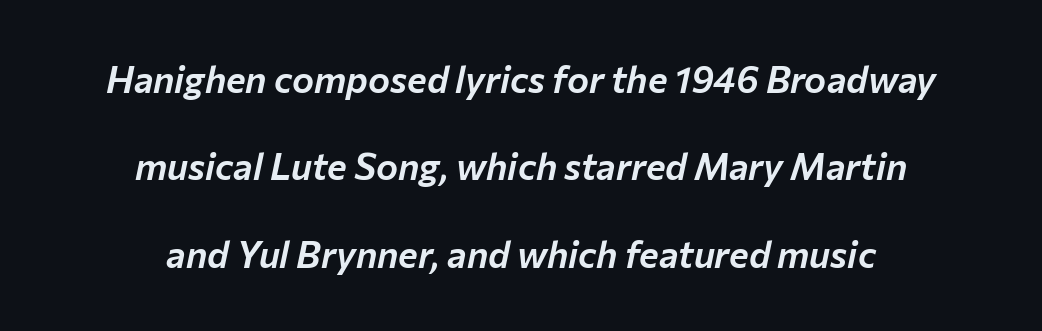
Q: Is the text italic (slanted)? A: Yes, it leans right by about 12 degrees.
Q: Is the text underlined? A: No.
Q: How is the paragraph aligned? A: Centered.
Q: Is the spacing between letters normal or unusually wide? A: Normal.
Q: Is the spacing between lines tight, normal or loose? A: Loose.
Q: Width (condensed, normal, or wide)? A: Normal.
Q: Stroke contrast? A: Low.
Q: x-height? A: Medium.
Q: Monospaced? A: No.
